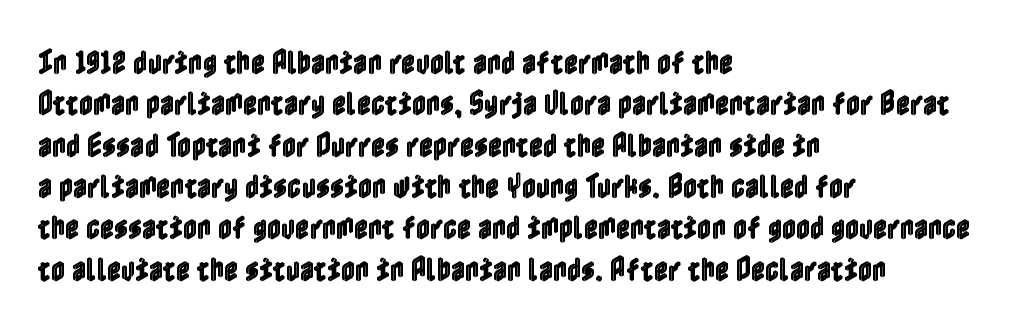
Successive baselines arrive at the customary interval. Short and long lines alike share a common starting point at left. Italic: no, the glyphs are upright roman. Short note: letters normally spaced. Quick note: underline off.
